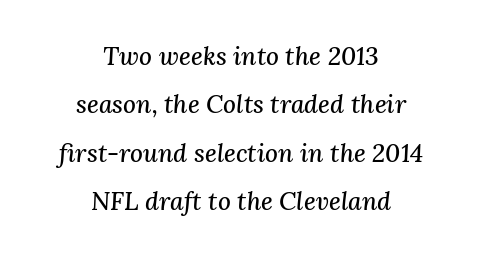
Q: Is the text italic (slanted)? A: Yes, it leans right by about 3 degrees.
Q: Is the text underlined? A: No.
Q: How is the paragraph aligned? A: Centered.
Q: Is the spacing between letters normal or unusually wide? A: Normal.
Q: Is the spacing between lines tight, normal or loose? A: Loose.
